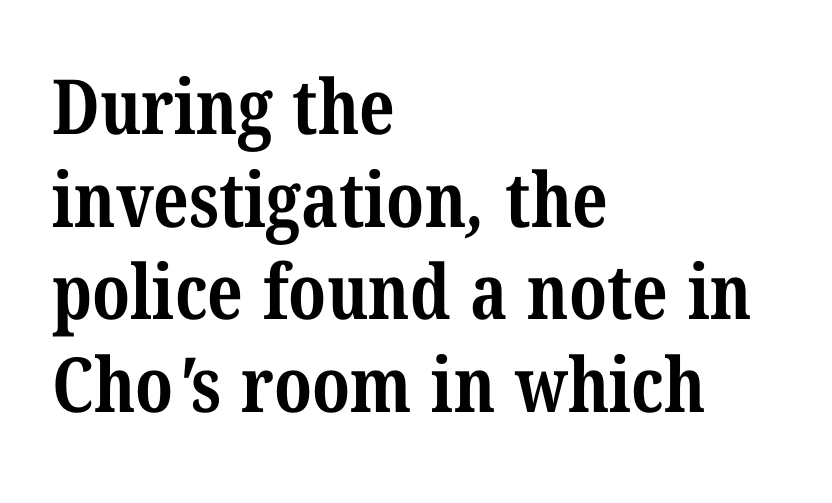
{"serif": "yes", "bold": "yes", "weight": "bold", "width": "condensed", "stroke_contrast": "medium", "x_height": "medium", "monospaced": "no", "underline": "no", "align": "left", "line_spacing_ratio": 1.22, "letter_spacing": "normal", "letter_spacing_em": 0.0, "glyph_px": 76}
